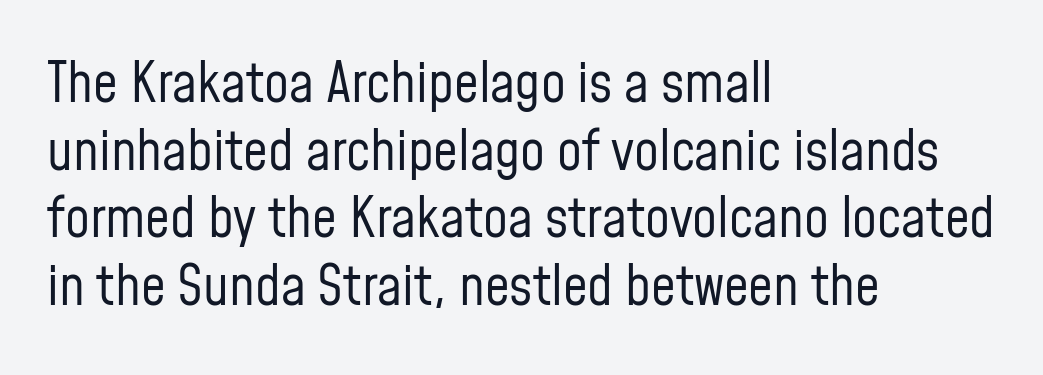
The image shows 55 px regular-weight, condensed sans-serif type, upright; set left-aligned, line spacing 1.23x, normal letter spacing, not underlined; low stroke contrast and a medium x-height.
